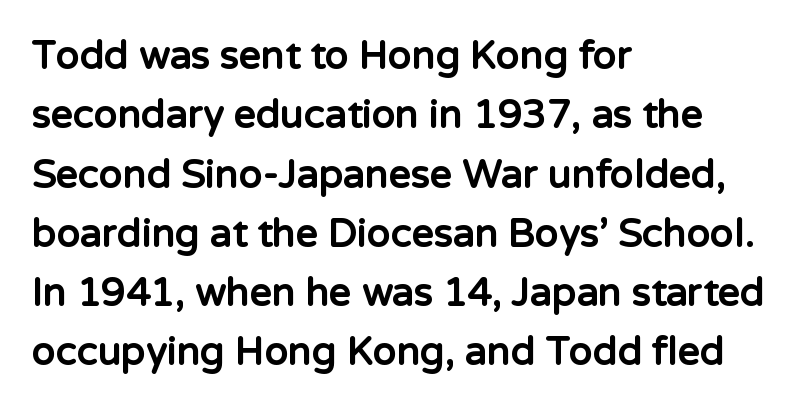
Type without underlining. Heft: maximum for text — a bold. Notice how descenders clear the ascenders below comfortably — that's standard leading. Compared with a centered layout, this one pins lines to the left instead.
